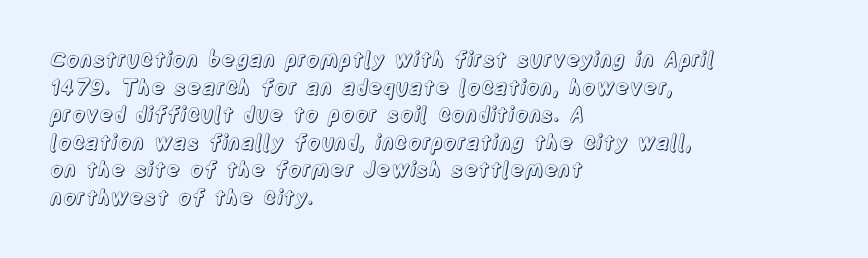
The image shows 21 px text type; set left-aligned, normal line spacing (1.31x), normal letter spacing, not underlined.
